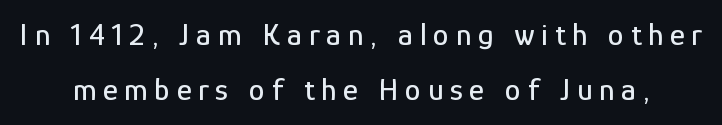
The image shows 32 px condensed sans-serif type, upright; set line spacing 1.73x, unusually wide letter spacing (+0.21 em), not underlined; low stroke contrast and a medium x-height.
